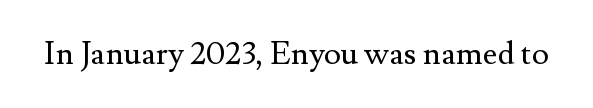
Q: Is the text bold? A: No.
Q: Is the text italic (slanted)? A: No, it is upright.
Q: Is the typeface a serif or a sans-serif typeface? A: Serif.
Q: Is the text underlined? A: No.
Q: Is the spacing between letters normal or unusually wide? A: Normal.
Q: Width (condensed, normal, or wide)? A: Normal.
Q: Stroke contrast? A: Medium.
Q: x-height? A: Small.
Q: Monospaced? A: No.
